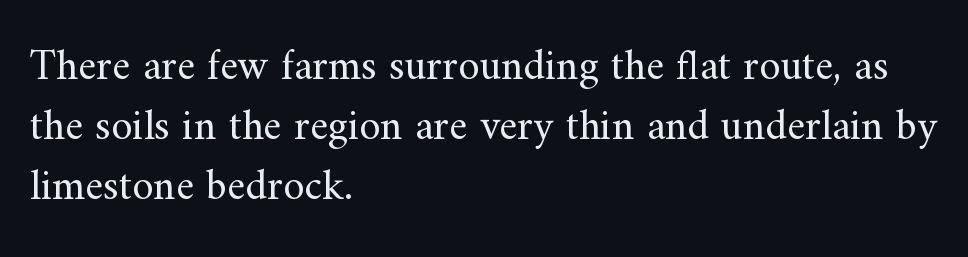
{"serif": "yes", "italic": "no", "bold": "no", "weight": "regular", "width": "normal", "stroke_contrast": "medium", "x_height": "small", "monospaced": "no", "underline": "no", "align": "left", "line_spacing": "normal", "line_spacing_ratio": 1.39, "letter_spacing": "normal", "letter_spacing_em": 0.0, "glyph_px": 43}
